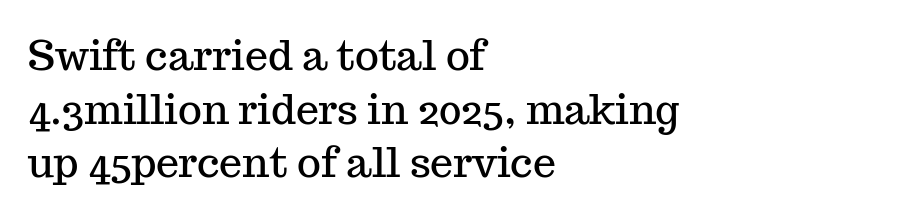
{"serif": "yes", "italic": "no", "width": "normal", "stroke_contrast": "medium", "x_height": "medium", "monospaced": "no", "underline": "no", "align": "left", "line_spacing": "normal", "line_spacing_ratio": 1.31, "letter_spacing": "normal", "letter_spacing_em": 0.0, "glyph_px": 41}
